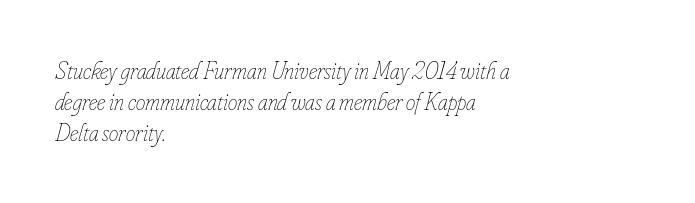
The image shows 24 px text type, italic (leaning right); set left-aligned, normal line spacing (1.29x), normal letter spacing, not underlined.
